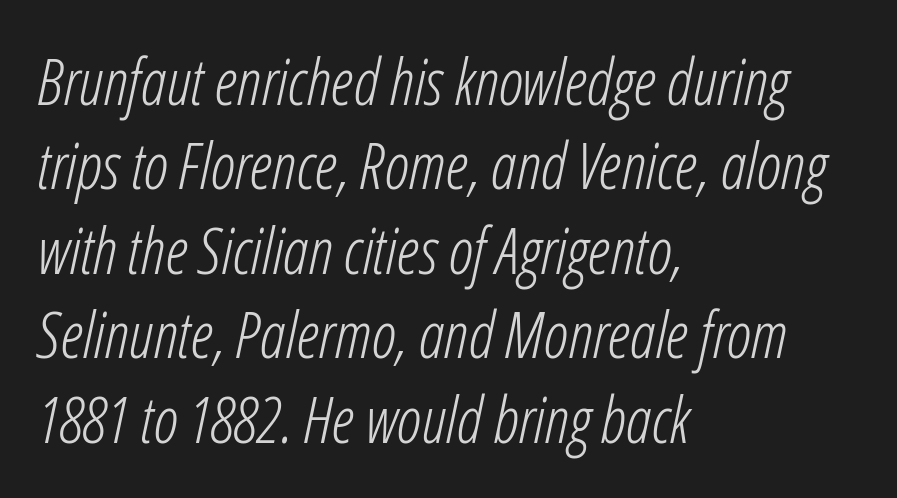
Evenly set lines give the paragraph a standard silhouette. Is the stroke heavy? The answer is a plain regular-or-lighter. Short note: letters normally spaced. Italic? Definitely — the glyphs are oblique.
